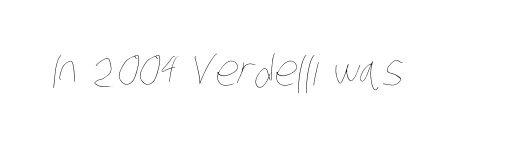
The image shows 42 px thin, condensed type; set normal letter spacing, not underlined; low stroke contrast and a large x-height.
